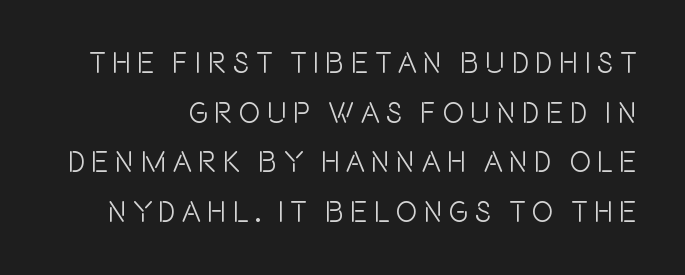
Q: Is the text italic (slanted)? A: No, it is upright.
Q: Is the typeface a serif or a sans-serif typeface? A: Sans-serif.
Q: Is the text underlined? A: No.
Q: Is the spacing between letters normal or unusually wide? A: Unusually wide.
Q: Width (condensed, normal, or wide)? A: Condensed.
Q: x-height? A: Large.
Q: Monospaced? A: No.
